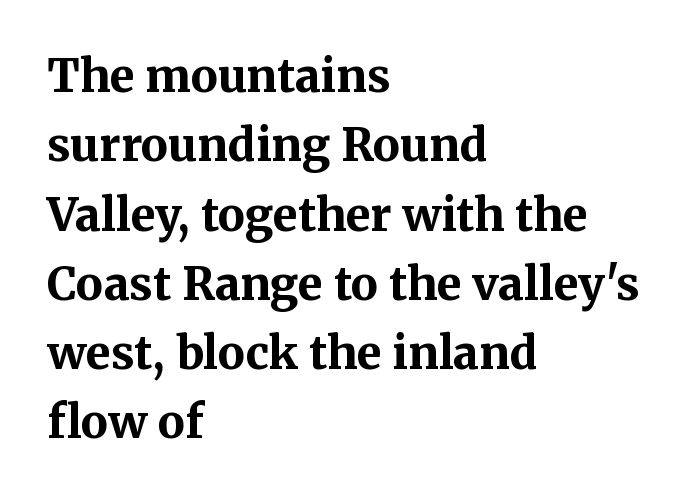
The image shows 45 px bold serif type, upright; set left-aligned, normal line spacing (1.54x), normal letter spacing, not underlined; medium stroke contrast and a medium x-height.
